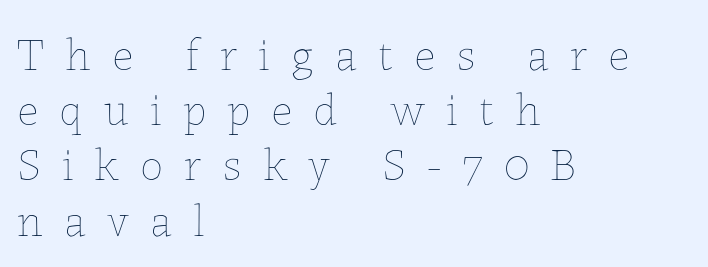
The image shows 46 px thin type, upright; set left-aligned, line spacing 1.2x, unusually wide letter spacing (+0.46 em), not underlined; low stroke contrast and a medium x-height.
